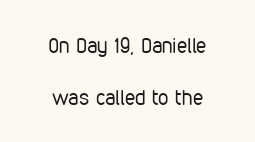
{"italic": "no", "bold": "no", "underline": "no", "align": "center", "line_spacing": "loose", "line_spacing_ratio": 2.47, "letter_spacing": "normal", "letter_spacing_em": 0.0, "glyph_px": 21}
